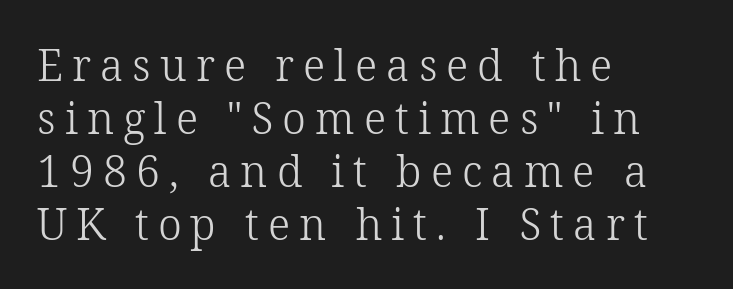
On a weight scale, this lands at 450 or below. Do the letters lean? They stand straight. The letters are spread apart with noticeably loose tracking. Casual observation: everything's shoved over to the left. Check where the strokes stop: tiny serifs finish them off.
